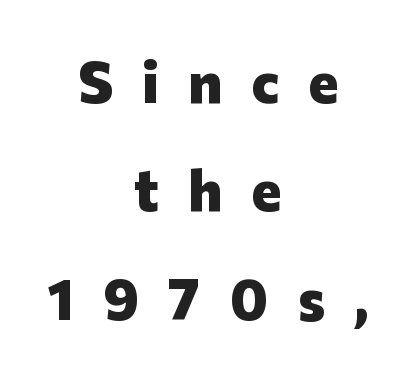
{"serif": "no", "italic": "no", "bold": "yes", "weight": "heavy", "width": "normal", "stroke_contrast": "low", "x_height": "medium", "monospaced": "no", "underline": "no", "align": "center", "line_spacing_ratio": 1.87, "letter_spacing": "wide", "letter_spacing_em": 0.5, "glyph_px": 58}
